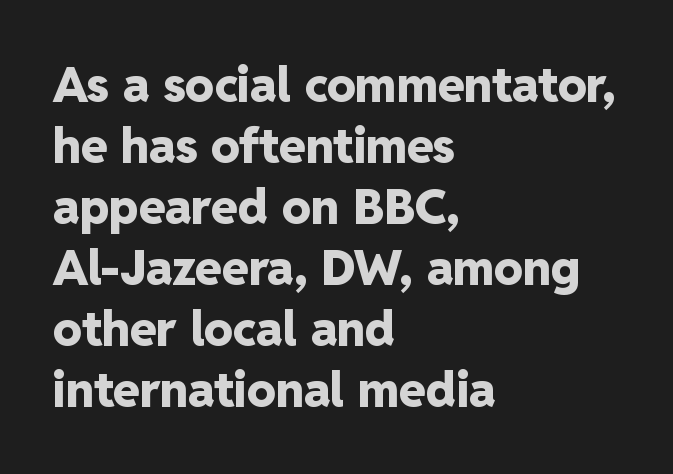
Horizontal alignment here is leftward, the default for most running prose. Observe the ordinary spacing: letters are neighbours, not strangers. The specimen omits any rule beneath the text block's lines. I'd describe the lettering as bold — thick and assertive. Each new line begins a customary step beneath the previous one. Regarding serifs, this sample does without them.
